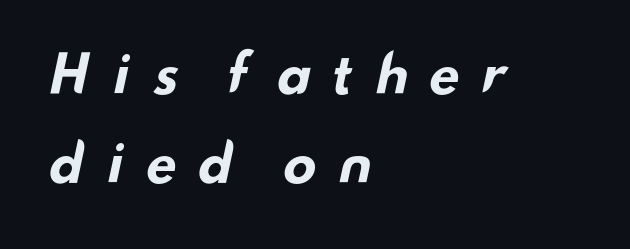
{"serif": "no", "bold": "yes", "weight": "bold", "width": "wide", "stroke_contrast": "low", "x_height": "small", "monospaced": "no", "underline": "no", "align": "left", "line_spacing_ratio": 1.74, "letter_spacing": "wide", "letter_spacing_em": 0.37, "glyph_px": 51}
